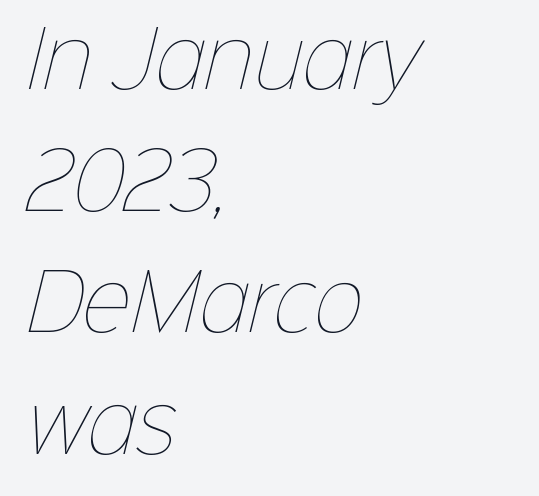
Q: Is the text bold? A: No.
Q: Is the text underlined? A: No.
Q: How is the paragraph aligned? A: Left-aligned.
Q: Is the spacing between letters normal or unusually wide? A: Normal.
Q: Is the spacing between lines tight, normal or loose? A: Normal.
Q: Width (condensed, normal, or wide)? A: Normal.
Q: Stroke contrast? A: Low.
Q: x-height? A: Medium.
Q: Monospaced? A: No.
